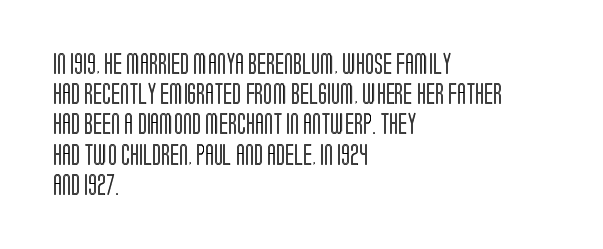
The image shows 21 px text type, upright; set left-aligned, normal line spacing (1.44x), normal letter spacing, not underlined.
